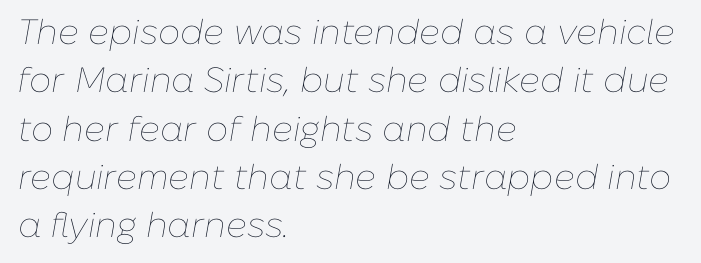
Q: Is the text bold? A: No.
Q: Is the text italic (slanted)? A: Yes, it leans right by about 10 degrees.
Q: Is the text underlined? A: No.
Q: How is the paragraph aligned? A: Left-aligned.
Q: Is the spacing between letters normal or unusually wide? A: Normal.
Q: Is the spacing between lines tight, normal or loose? A: Normal.
Q: Width (condensed, normal, or wide)? A: Normal.
Q: Stroke contrast? A: Low.
Q: x-height? A: Medium.
Q: Monospaced? A: No.
